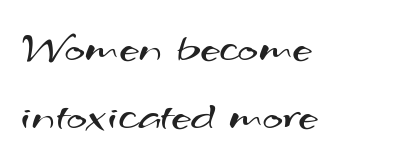
The font family rendered here belongs to the sans-serif group. Note the varied advance widths — an 'i' is clearly narrower than an 'm'. Evenly set lines give the paragraph a standard silhouette. This sample uses plain, unmodified letter spacing. Bold? No — there's no thickening of the strokes.
